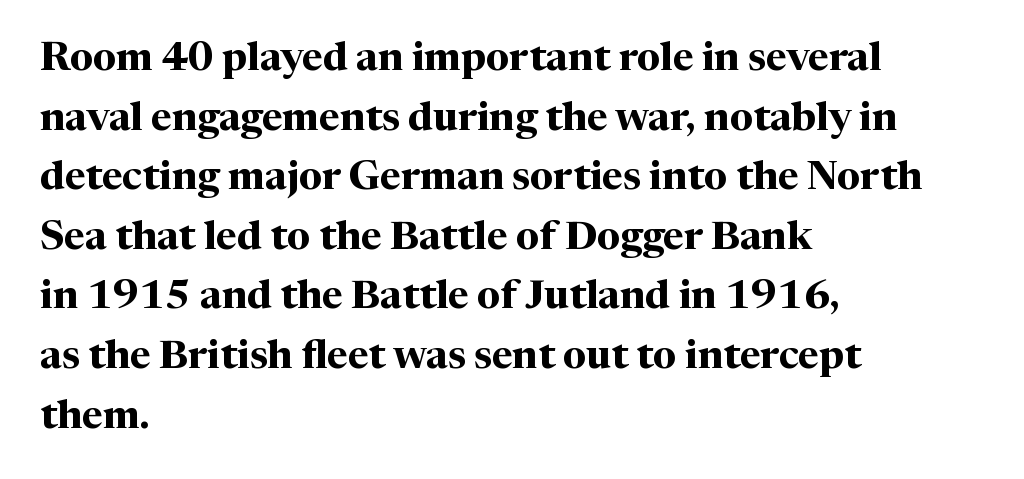
{"serif": "yes", "italic": "no", "bold": "yes", "weight": "bold", "width": "normal", "stroke_contrast": "medium", "x_height": "medium", "monospaced": "no", "underline": "no", "align": "left", "line_spacing": "normal", "line_spacing_ratio": 1.49, "letter_spacing": "normal", "letter_spacing_em": 0.0, "glyph_px": 40}
